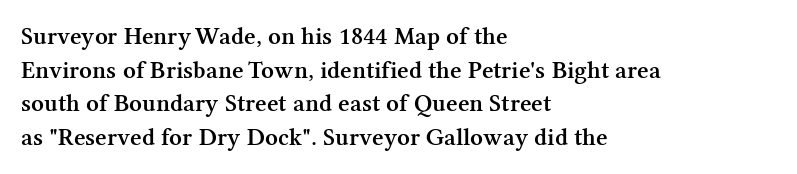
{"italic": "no", "bold": "semi", "underline": "no", "align": "left", "line_spacing": "normal", "line_spacing_ratio": 1.35, "letter_spacing": "normal", "letter_spacing_em": 0.0, "glyph_px": 25}
